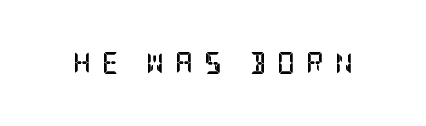
The letters stand upright; this is a roman face. On the weight axis this lands at bold, roughly 700. This rendering features lettering with no underline. Caption: expanded tracking, letters set apart.
